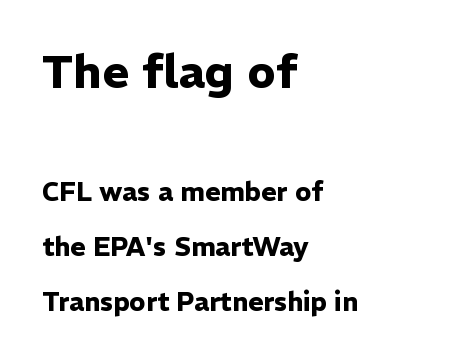
The image shows 46 px heavy sans-serif type, upright; set left-aligned, loose line spacing (2.1x), normal letter spacing, not underlined; the first (top) block is 1.77x larger; low stroke contrast and a medium x-height.
